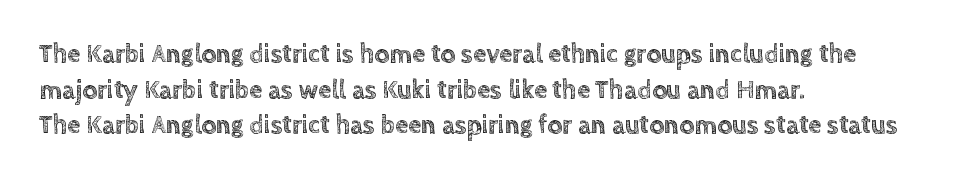
Q: Is the text italic (slanted)? A: No, it is upright.
Q: Is the text underlined? A: No.
Q: How is the paragraph aligned? A: Left-aligned.
Q: Is the spacing between letters normal or unusually wide? A: Normal.
Q: Is the spacing between lines tight, normal or loose? A: Normal.
